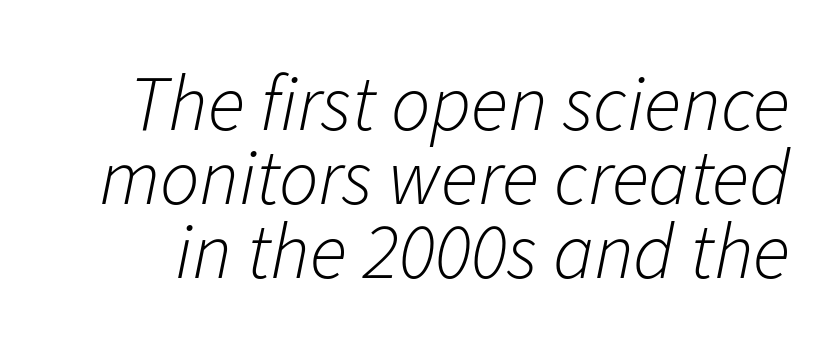
{"italic": "yes", "lean": "right", "slant_degrees": 11, "bold": "no", "weight": "light", "width": "normal", "stroke_contrast": "low", "x_height": "medium", "monospaced": "no", "underline": "no", "line_spacing": "tight", "line_spacing_ratio": 0.95, "letter_spacing": "normal", "letter_spacing_em": 0.0, "glyph_px": 78}
